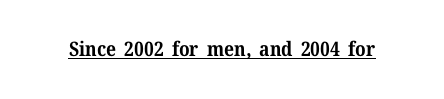
Weight: bold. Is the letter spacing exaggerated? No — it looks like the ordinary default. In designer terms, the underline attribute is active on this setting. A roman cut, with each character standing at attention.
